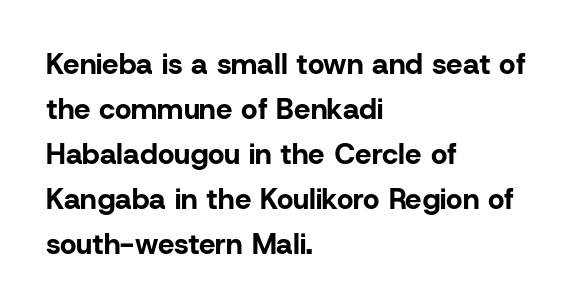
Descenders are the only things crossing below the line. Is the block centered? No — it sits flush against the left margin. Ordinary non-slanted type is in use. The lines sit at an ordinary, default distance from one another. Characters follow at the spacing the type designer built in.
